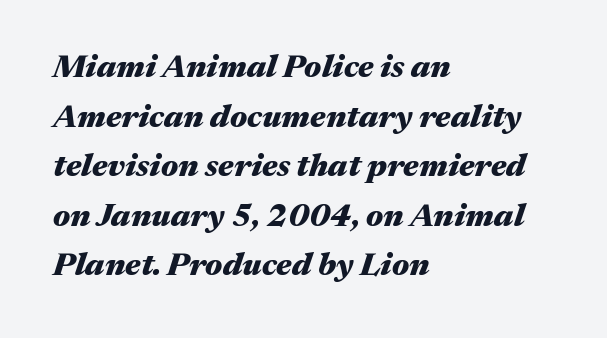
{"italic": "yes", "lean": "right", "slant_degrees": 17, "bold": "yes", "weight": "heavy", "width": "wide", "stroke_contrast": "medium", "x_height": "medium", "monospaced": "no", "underline": "no", "align": "left", "line_spacing": "normal", "line_spacing_ratio": 1.55, "letter_spacing": "normal", "letter_spacing_em": 0.0, "glyph_px": 32}
